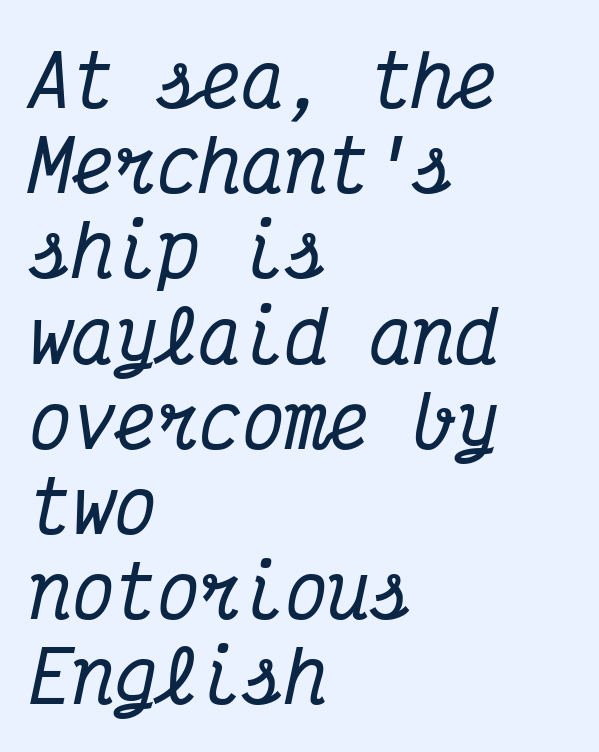
One-word summary of the alignment: left. The letterforms sit shoulder to shoulder at normal distance. The letters march in equal steps, a hallmark of fixed-pitch type. Does the type have serifs? Yes, each stem ends in a small foot. A clean baseline with only descenders dipping below it.
